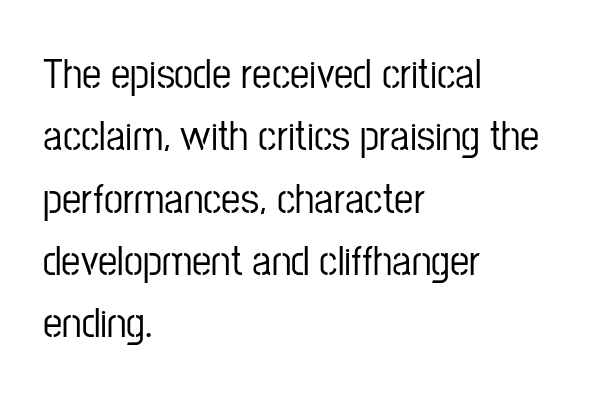
{"serif": "no", "italic": "no", "width": "condensed", "stroke_contrast": "low", "x_height": "medium", "monospaced": "no", "underline": "no", "align": "left", "line_spacing": "normal", "line_spacing_ratio": 1.45, "letter_spacing": "normal", "letter_spacing_em": 0.0, "glyph_px": 43}
